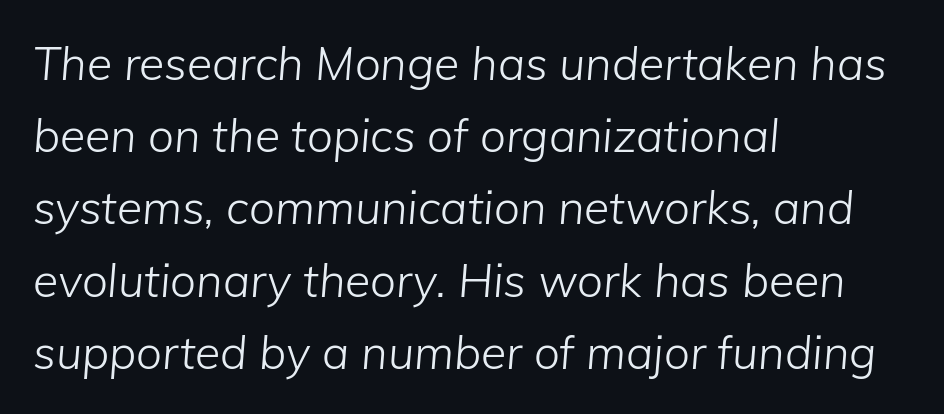
Q: Is the text bold? A: No.
Q: Is the text italic (slanted)? A: Yes, it leans right by about 5 degrees.
Q: Is the text underlined? A: No.
Q: How is the paragraph aligned? A: Left-aligned.
Q: Is the spacing between letters normal or unusually wide? A: Normal.
Q: Is the spacing between lines tight, normal or loose? A: Normal.
Q: Width (condensed, normal, or wide)? A: Normal.
Q: Stroke contrast? A: Low.
Q: x-height? A: Medium.
Q: Monospaced? A: No.
